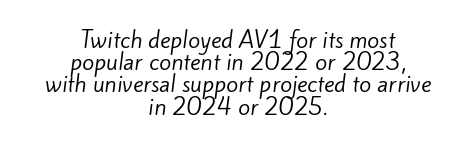
The image shows 22 px text type; set centered, tight line spacing (1.01x), normal letter spacing, not underlined.
